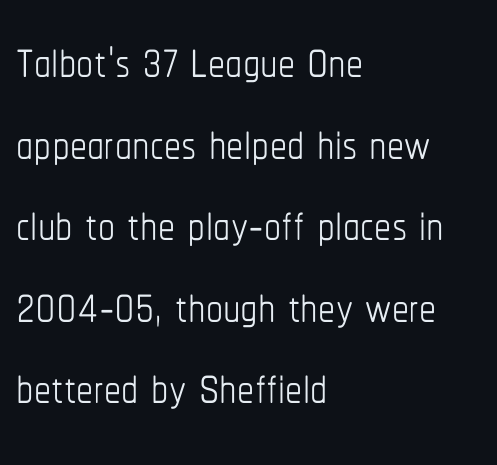
The image shows 68 px thin, condensed type, upright; set left-aligned, line spacing 1.2x, normal letter spacing, not underlined; low stroke contrast and a medium x-height.
